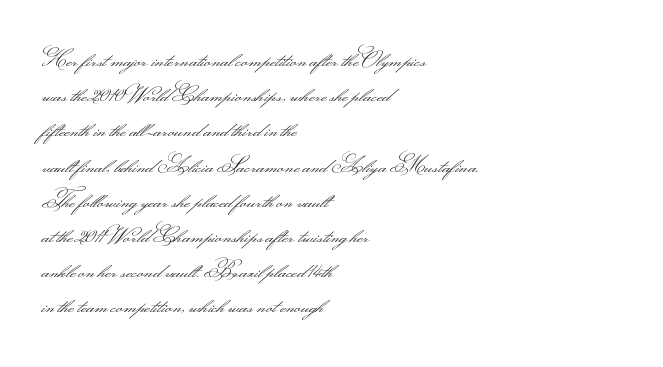
{"bold": "no", "underline": "no", "align": "left", "line_spacing": "normal", "line_spacing_ratio": 1.6, "letter_spacing": "normal", "letter_spacing_em": 0.0, "glyph_px": 22}
